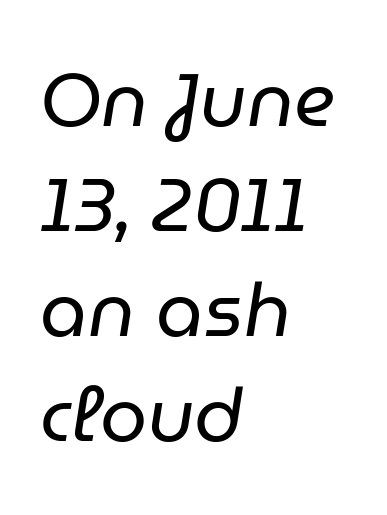
Looks like regular typesetting: each glyph gets only the width it needs. Caption: multi-line text, flush left, ragged right. The glyphs are unaccompanied by any horizontal stroke below them. Is the type slanted? Yes — the strokes lean at a clear angle. One glance says typical: line gaps are just what's usual. Stems here are at most as thick as an everyday book face.
